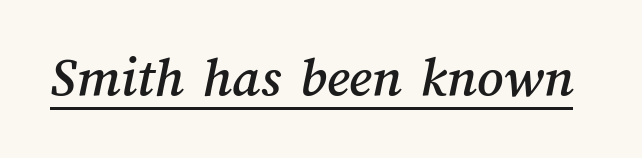
The image shows 57 px text type; set normal letter spacing, underlined; medium stroke contrast and a medium x-height.
